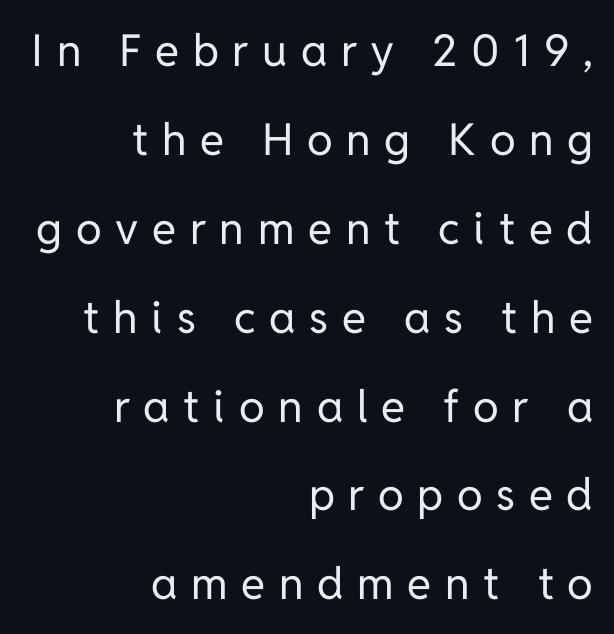
{"serif": "no", "italic": "no", "bold": "no", "weight": "regular", "width": "normal", "stroke_contrast": "low", "x_height": "medium", "monospaced": "no", "underline": "no", "align": "right", "line_spacing": "loose", "line_spacing_ratio": 2.02, "letter_spacing": "wide", "letter_spacing_em": 0.31, "glyph_px": 44}
